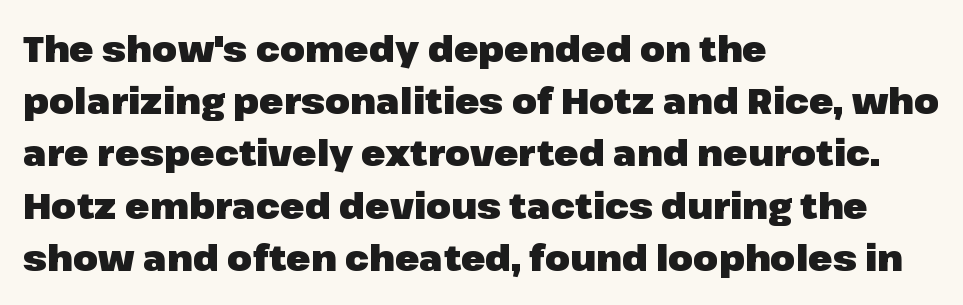
The image shows 36 px heavy sans-serif type, upright; set left-aligned, normal line spacing (1.45x), normal letter spacing, not underlined; low stroke contrast and a medium x-height.
